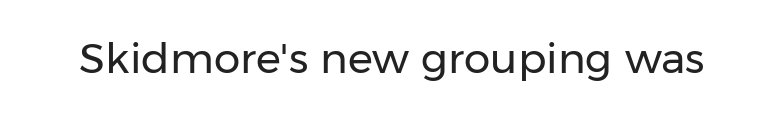
{"serif": "no", "italic": "no", "bold": "no", "weight": "regular", "width": "normal", "stroke_contrast": "low", "x_height": "medium", "monospaced": "no", "underline": "no", "letter_spacing": "normal", "letter_spacing_em": 0.0, "glyph_px": 42}
